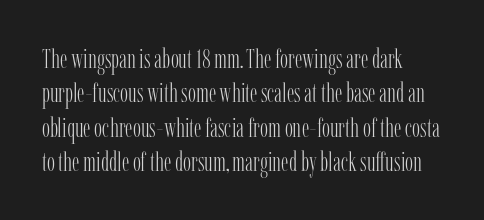
Q: Is the text bold? A: No.
Q: Is the text italic (slanted)? A: No, it is upright.
Q: Is the text underlined? A: No.
Q: Is the spacing between letters normal or unusually wide? A: Normal.
Q: Is the spacing between lines tight, normal or loose? A: Normal.
